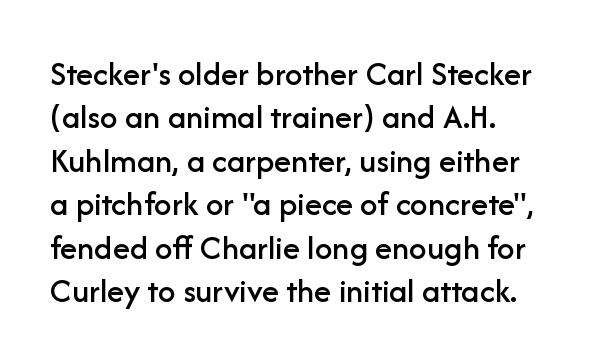
The image shows 35 px sans-serif type, upright; set line spacing 1.24x, normal letter spacing, not underlined; low stroke contrast and a medium x-height.
